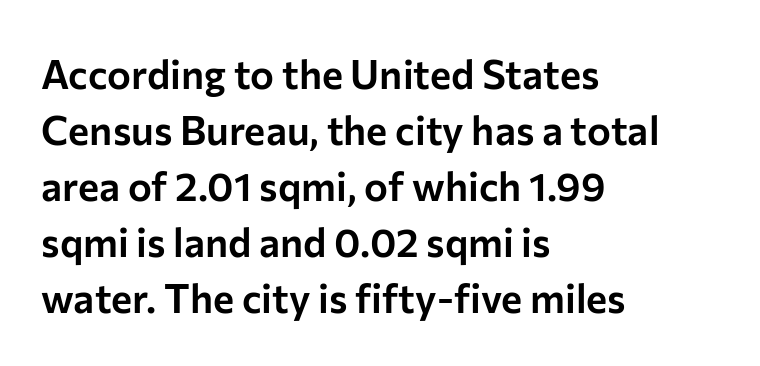
Q: Is the text italic (slanted)? A: No, it is upright.
Q: Is the typeface a serif or a sans-serif typeface? A: Sans-serif.
Q: Is the text underlined? A: No.
Q: How is the paragraph aligned? A: Left-aligned.
Q: Is the spacing between letters normal or unusually wide? A: Normal.
Q: Is the spacing between lines tight, normal or loose? A: Normal.
Q: Width (condensed, normal, or wide)? A: Normal.
Q: Stroke contrast? A: Low.
Q: x-height? A: Medium.
Q: Monospaced? A: No.
